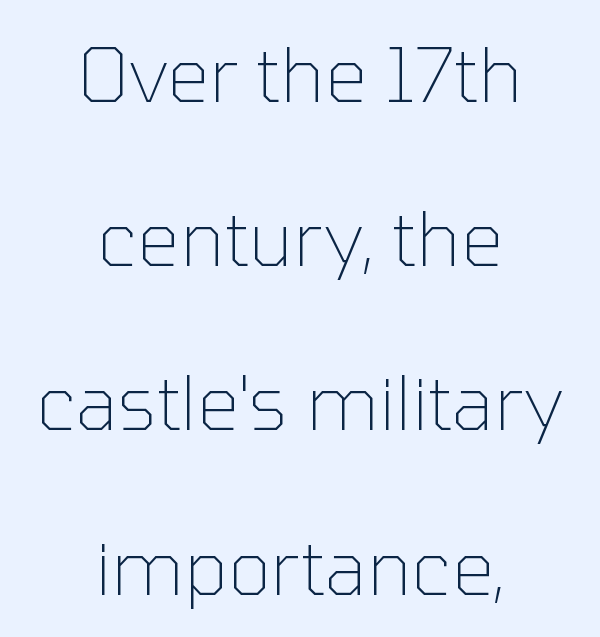
Q: Is the text bold? A: No.
Q: Is the text italic (slanted)? A: No, it is upright.
Q: Is the typeface a serif or a sans-serif typeface? A: Sans-serif.
Q: Is the text underlined? A: No.
Q: How is the paragraph aligned? A: Centered.
Q: Is the spacing between letters normal or unusually wide? A: Normal.
Q: Is the spacing between lines tight, normal or loose? A: Loose.
Q: Width (condensed, normal, or wide)? A: Normal.
Q: Stroke contrast? A: Low.
Q: x-height? A: Medium.
Q: Monospaced? A: No.
